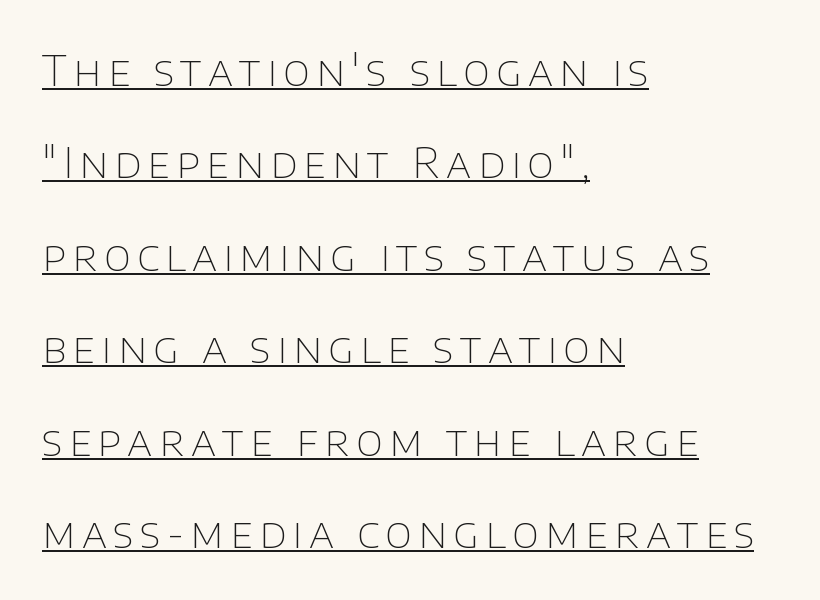
{"serif": "no", "italic": "no", "bold": "no", "weight": "thin", "width": "normal", "stroke_contrast": "low", "x_height": "large", "monospaced": "no", "underline": "yes", "align": "left", "line_spacing": "loose", "line_spacing_ratio": 2.2, "glyph_px": 42}
